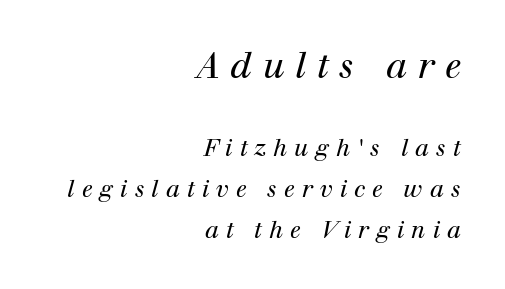
Teacher's note: observe the even right margin — that is flush-right alignment. Slanted lettering throughout. Looks like regular typesetting: each glyph gets only the width it needs. Stems and bowls with no extra thickness — not bold. The glyphs in this specimen are seriffed.
